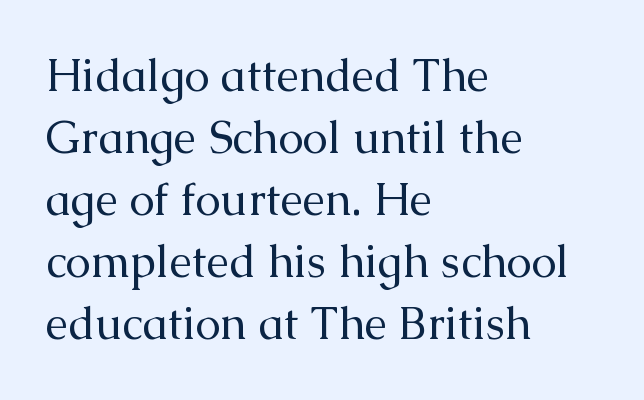
Stem width sits at or under what a default text font uses. Words float on clear page, feet unadorned. Serifs: yes, visible at the terminals of the letterforms. Caption: multi-line text, flush left, ragged right.
